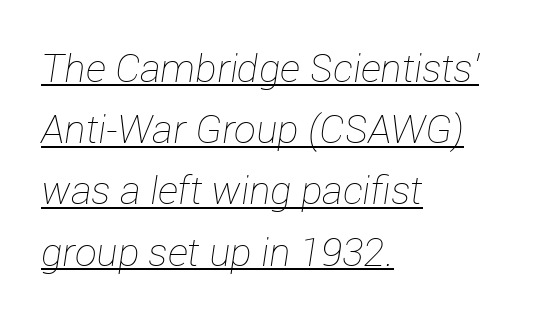
Q: Is the text bold? A: No.
Q: Is the text italic (slanted)? A: Yes, it leans right by about 12 degrees.
Q: Is the text underlined? A: Yes.
Q: How is the paragraph aligned? A: Left-aligned.
Q: Is the spacing between letters normal or unusually wide? A: Normal.
Q: Is the spacing between lines tight, normal or loose? A: Normal.
Q: Width (condensed, normal, or wide)? A: Normal.
Q: Stroke contrast? A: Low.
Q: x-height? A: Medium.
Q: Monospaced? A: No.
